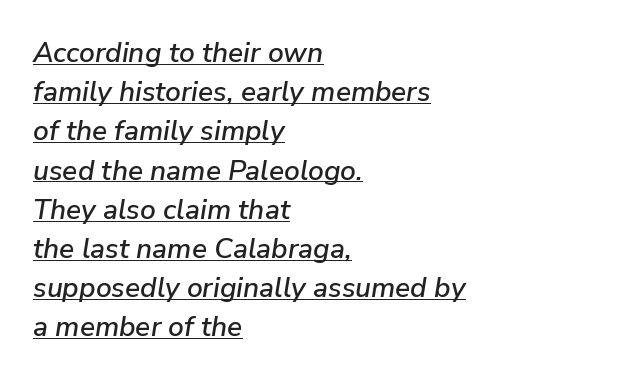
The image shows 28 px text type, italic (leaning right); set left-aligned, normal line spacing (1.4x), normal letter spacing, underlined; low stroke contrast and a medium x-height.
